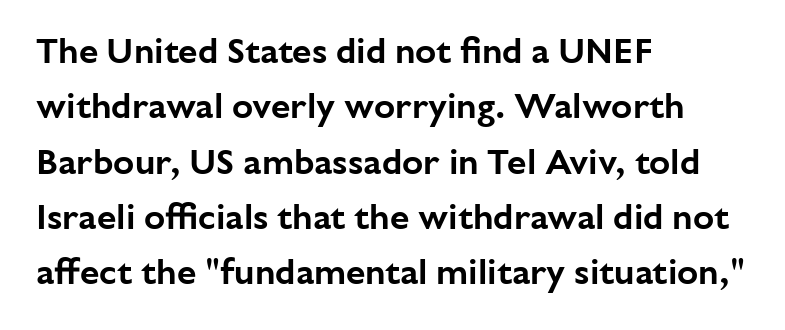
Q: Is the text italic (slanted)? A: No, it is upright.
Q: Is the typeface a serif or a sans-serif typeface? A: Sans-serif.
Q: Is the text underlined? A: No.
Q: How is the paragraph aligned? A: Left-aligned.
Q: Is the spacing between letters normal or unusually wide? A: Normal.
Q: Is the spacing between lines tight, normal or loose? A: Normal.
Q: Width (condensed, normal, or wide)? A: Normal.
Q: Stroke contrast? A: Low.
Q: x-height? A: Medium.
Q: Monospaced? A: No.
